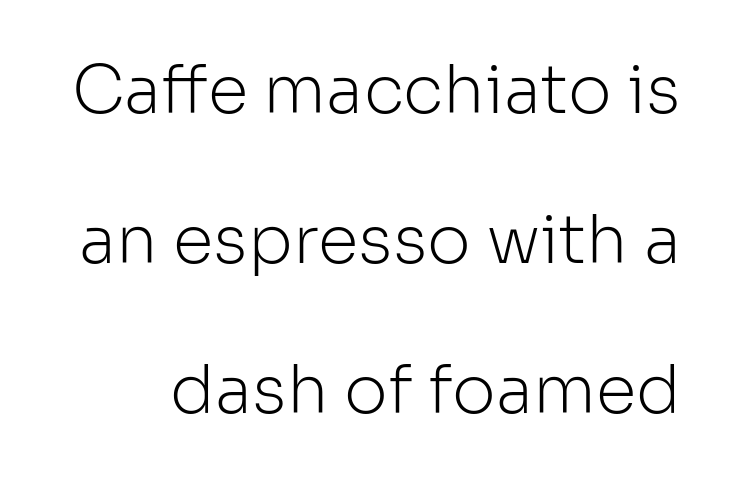
The letters carry no serifs — their stems end cleanly without finishing strokes. Honestly, the rows look like they've been pulled way apart. Letters have the restrained weight of plain body copy at most. No word sits above an underline. The type sits square on the baseline with zero lean. A typesetter would call this zero additional tracking.
